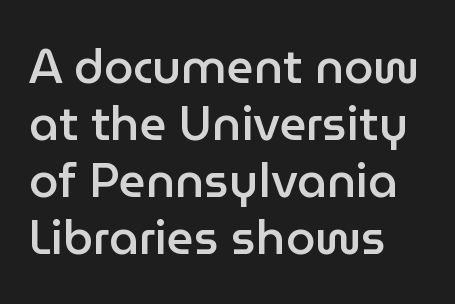
The image shows 47 px semibold sans-serif type, upright; set line spacing 1.21x, normal letter spacing, not underlined; low stroke contrast and a medium x-height.
